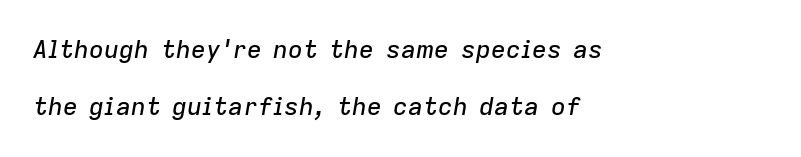
The image shows 25 px text type, italic (leaning right); set left-aligned, loose line spacing (2.3x), normal letter spacing, not underlined.
